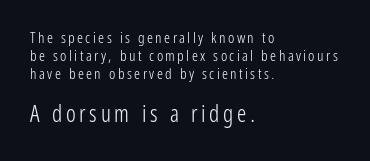
Top chunk: small. Bottom chunk: large. This rendering features lettering with no underline. Notice how the passage keeps a crisp vertical edge on the left only. Posture: vertical. Ink coverage per letter is moderate at most.
